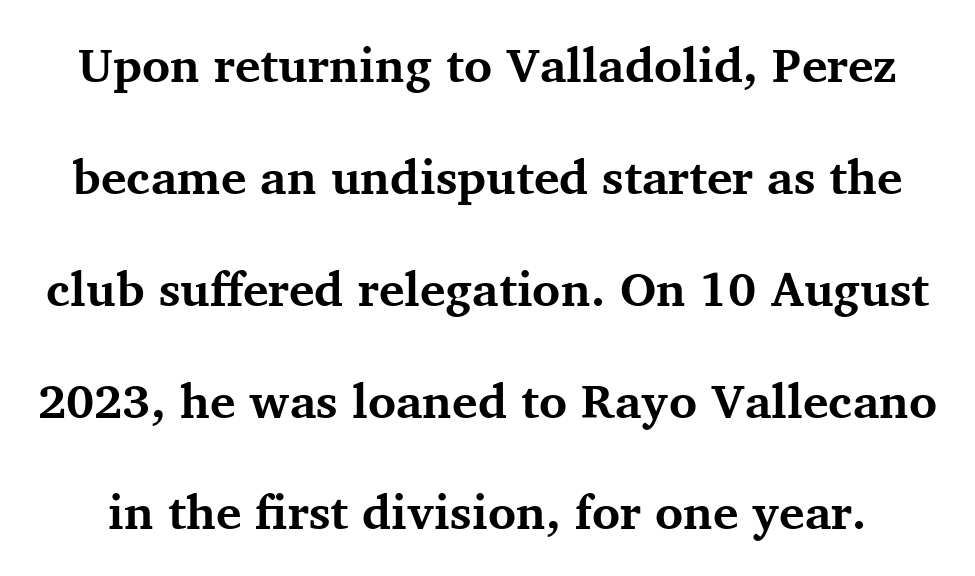
In terms of letterspacing, this is plain default setting. The type sits square on the baseline with zero lean. Rule under the text: the space is simply empty. Strong, thick strokes mark this as bold type. The passage shown is typed in a proportional face where columns would drift.
